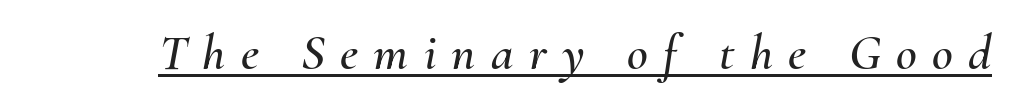
These characters rest on top of a visible drawn line. What stands out about the letter spacing? Its width — letters are far apart. The passage shown is typed in a proportional face where columns would drift. The typography opts for an oblique posture over an upright one.
